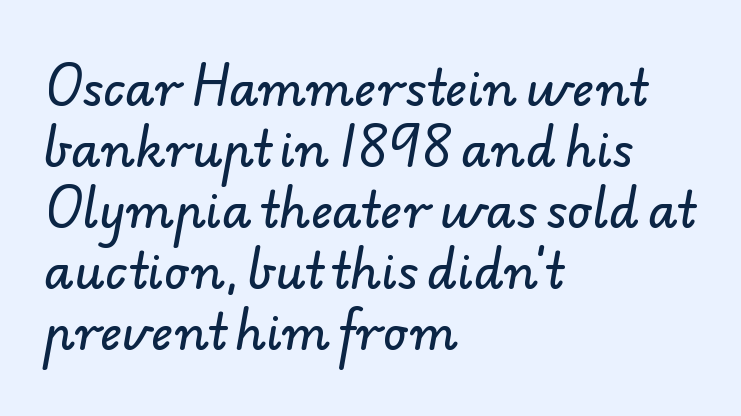
The image shows 48 px sans-serif type; set left-aligned, normal line spacing (1.27x), normal letter spacing, not underlined; low stroke contrast and a small x-height.
